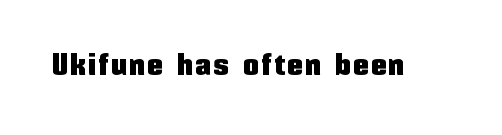
Q: Is the text italic (slanted)? A: No, it is upright.
Q: Is the typeface a serif or a sans-serif typeface? A: Sans-serif.
Q: Is the text underlined? A: No.
Q: Width (condensed, normal, or wide)? A: Condensed.
Q: Stroke contrast? A: Low.
Q: x-height? A: Medium.
Q: Monospaced? A: No.
